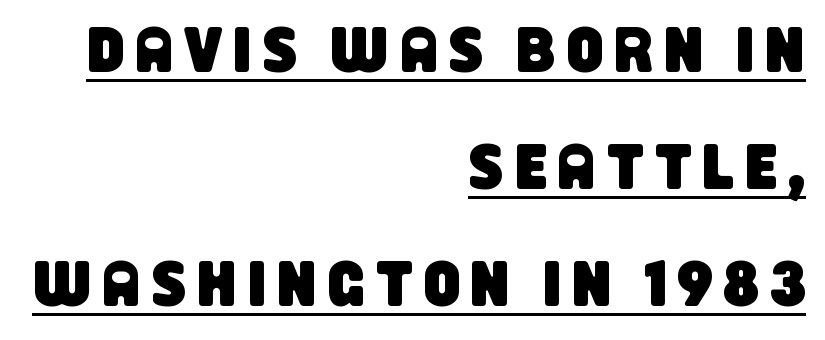
Q: Is the typeface a serif or a sans-serif typeface? A: Sans-serif.
Q: Is the text underlined? A: Yes.
Q: How is the paragraph aligned? A: Right-aligned.
Q: Width (condensed, normal, or wide)? A: Condensed.
Q: Stroke contrast? A: Low.
Q: x-height? A: Large.
Q: Monospaced? A: No.
